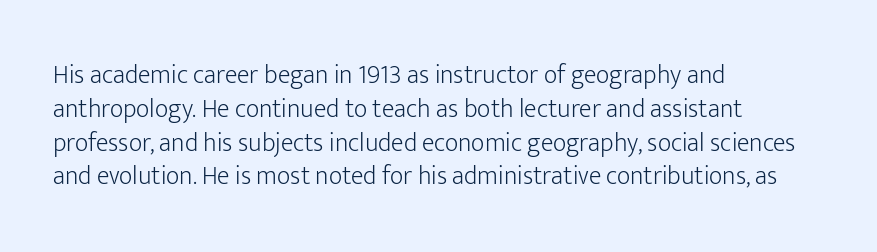
{"italic": "no", "bold": "no", "underline": "no", "align": "left", "line_spacing": "normal", "line_spacing_ratio": 1.3, "letter_spacing": "normal", "letter_spacing_em": 0.0, "glyph_px": 26}
